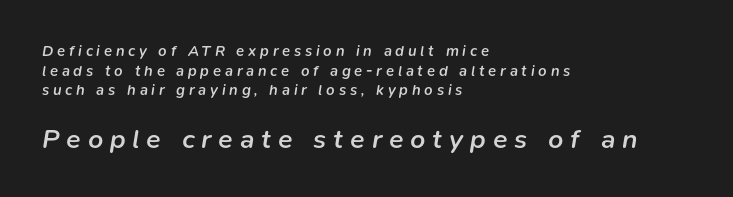
{"italic": "yes", "lean": "right", "slant_degrees": 9, "bold": "semi", "underline": "no", "align": "left", "line_spacing": "normal", "line_spacing_ratio": 1.31, "letter_spacing": "wide", "letter_spacing_em": 0.25, "larger_block": "second", "size_ratio": 1.8, "glyph_px": 27}
